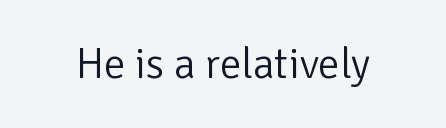
{"serif": "no", "italic": "no", "bold": "no", "weight": "light", "width": "normal", "stroke_contrast": "low", "x_height": "medium", "monospaced": "no", "underline": "no", "letter_spacing": "normal", "letter_spacing_em": 0.0, "glyph_px": 43}
